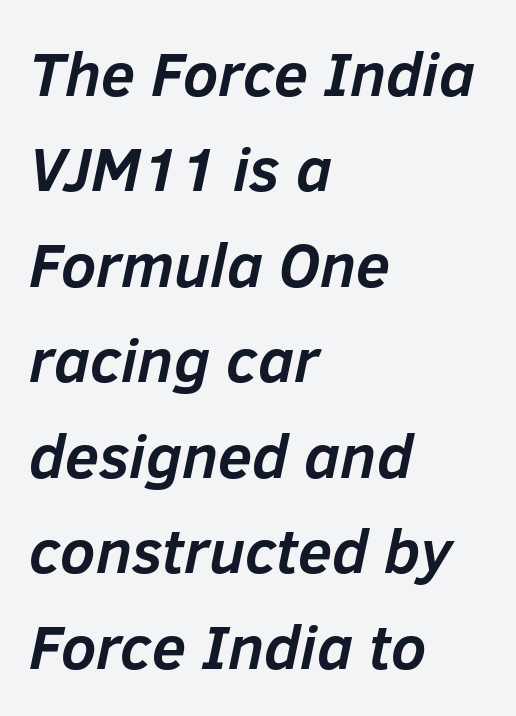
{"italic": "yes", "lean": "right", "slant_degrees": 12, "bold": "yes", "weight": "semibold", "width": "normal", "stroke_contrast": "low", "x_height": "medium", "monospaced": "no", "underline": "no", "align": "left", "line_spacing": "normal", "line_spacing_ratio": 1.54, "letter_spacing": "normal", "letter_spacing_em": 0.0, "glyph_px": 62}
